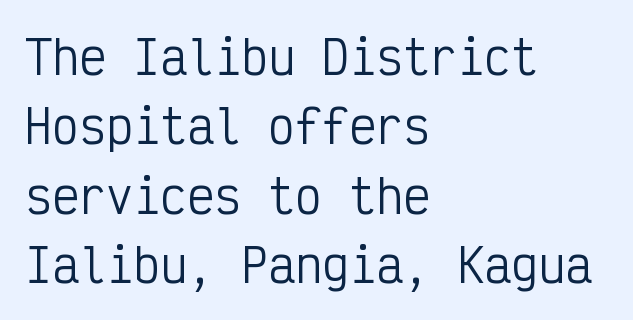
{"serif": "no", "italic": "no", "bold": "no", "weight": "regular", "width": "condensed", "stroke_contrast": "low", "x_height": "medium", "monospaced": "yes", "underline": "no", "align": "left", "line_spacing": "normal", "line_spacing_ratio": 1.54, "letter_spacing": "normal", "letter_spacing_em": 0.0, "glyph_px": 45}
